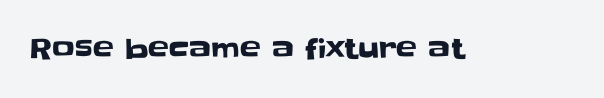
The image shows 28 px sans-serif type, upright; set normal letter spacing, not underlined; low stroke contrast and a large x-height.
